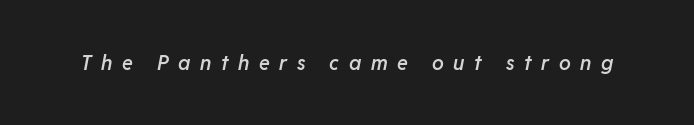
{"italic": "yes", "lean": "right", "slant_degrees": 11, "bold": "semi", "underline": "no", "letter_spacing": "wide", "letter_spacing_em": 0.48, "glyph_px": 20}
